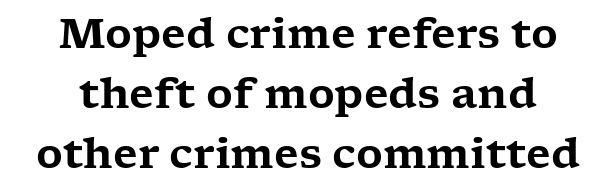
{"serif": "yes", "italic": "no", "width": "wide", "stroke_contrast": "low", "x_height": "medium", "monospaced": "no", "underline": "no", "line_spacing": "normal", "line_spacing_ratio": 1.46, "letter_spacing": "normal", "letter_spacing_em": 0.0, "glyph_px": 41}
